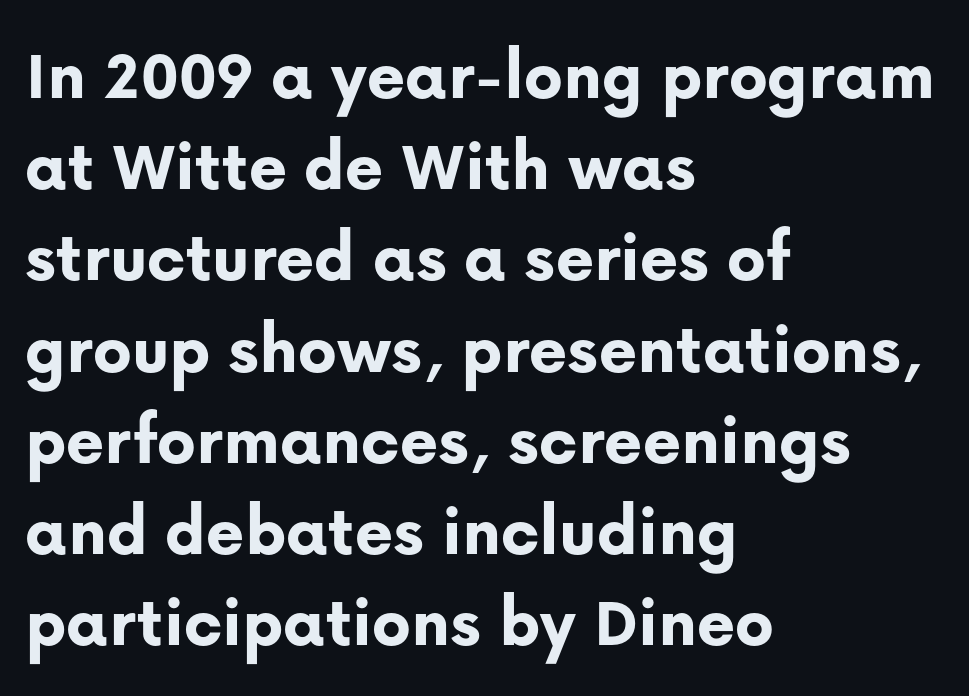
Q: Is the text bold? A: Yes.
Q: Is the text italic (slanted)? A: No, it is upright.
Q: Is the typeface a serif or a sans-serif typeface? A: Sans-serif.
Q: Is the text underlined? A: No.
Q: How is the paragraph aligned? A: Left-aligned.
Q: Is the spacing between letters normal or unusually wide? A: Normal.
Q: Is the spacing between lines tight, normal or loose? A: Normal.
Q: Width (condensed, normal, or wide)? A: Normal.
Q: Stroke contrast? A: Low.
Q: x-height? A: Medium.
Q: Monospaced? A: No.
